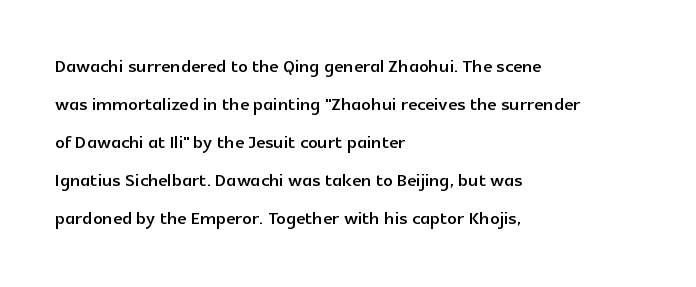
{"italic": "no", "underline": "no", "align": "left", "line_spacing": "normal", "line_spacing_ratio": 1.58, "letter_spacing": "normal", "letter_spacing_em": 0.0, "glyph_px": 24}
